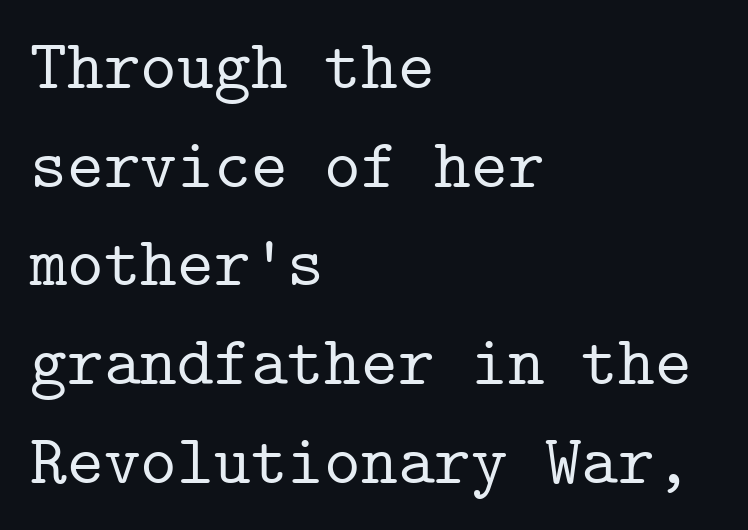
The designer went with a serif here, giving each stem small feet. Anything drawn beneath the words? Only blank space. Tall strokes in this sample are plumb rather than angled. Horizontally, the lines are justified to the leading edge only. The lines sit at an ordinary, default distance from one another. Each letter, wide or thin by design, is forced into the same width here.
